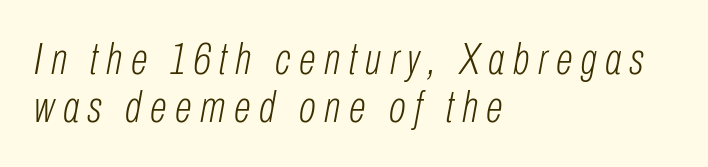
Glance below the letters and you will spot only blank space. Compared with typical paragraphs, the rows here are closer together. Compared with a centered layout, this one pins lines to the left instead. On a weight scale, this lands at 450 or below. Note the varied advance widths — an 'i' is clearly narrower than an 'm'.
